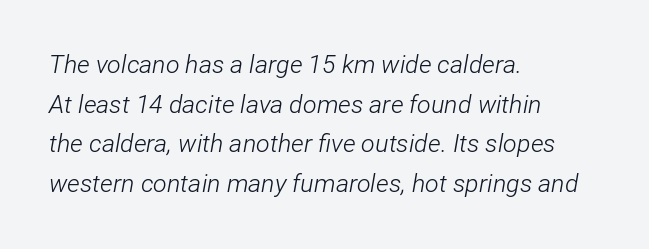
The image shows 25 px text type, italic (leaning right); set left-aligned, normal line spacing (1.59x), normal letter spacing, not underlined.
